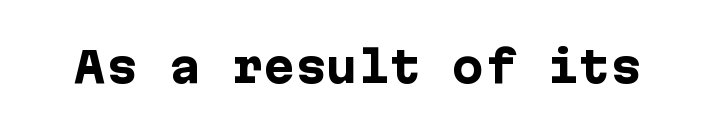
When letters stand straight like this, we call the style roman or upright. Strong, thick strokes mark this as bold type. Are there feet on the stems? There aren't — it's a sans. The line texture is even and compact thanks to regular tracking.
